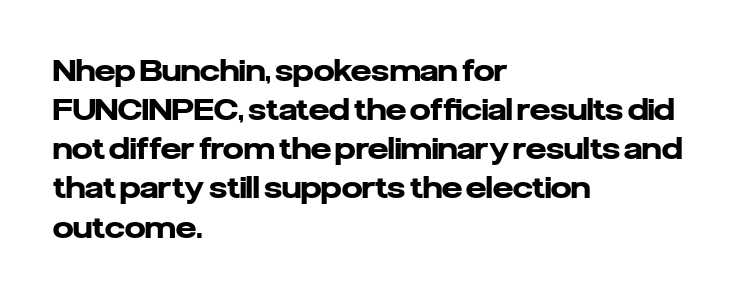
Q: Is the text bold? A: Yes.
Q: Is the text italic (slanted)? A: No, it is upright.
Q: Is the typeface a serif or a sans-serif typeface? A: Sans-serif.
Q: Is the text underlined? A: No.
Q: How is the paragraph aligned? A: Left-aligned.
Q: Is the spacing between letters normal or unusually wide? A: Normal.
Q: Is the spacing between lines tight, normal or loose? A: Normal.
Q: Width (condensed, normal, or wide)? A: Normal.
Q: Stroke contrast? A: Low.
Q: x-height? A: Medium.
Q: Monospaced? A: No.
